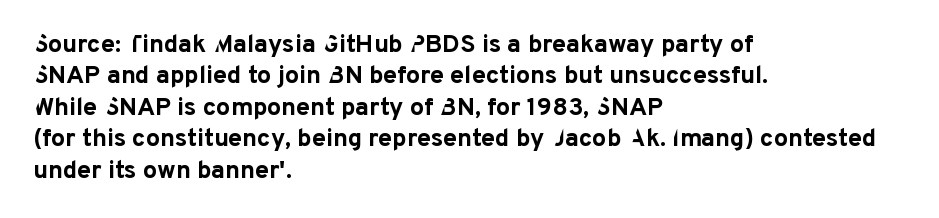
The image shows 25 px bold type, upright; set left-aligned, normal line spacing (1.26x), normal letter spacing, not underlined.
